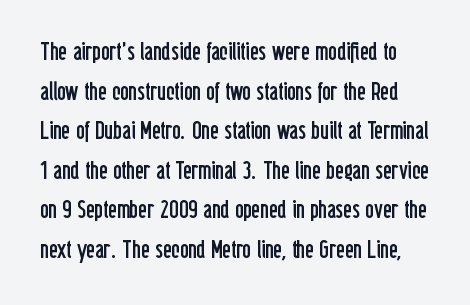
The image shows 26 px text type, upright; set normal line spacing (1.52x), normal letter spacing, not underlined.
